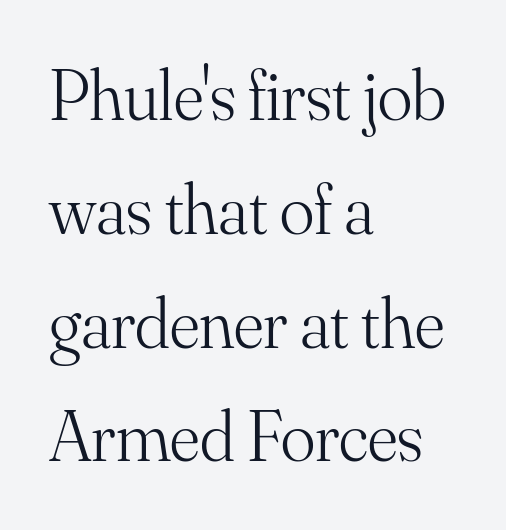
{"serif": "yes", "italic": "no", "bold": "no", "weight": "light", "width": "normal", "stroke_contrast": "medium", "x_height": "small", "monospaced": "no", "underline": "no", "align": "left", "line_spacing": "normal", "line_spacing_ratio": 1.58, "letter_spacing": "normal", "letter_spacing_em": 0.0, "glyph_px": 72}
